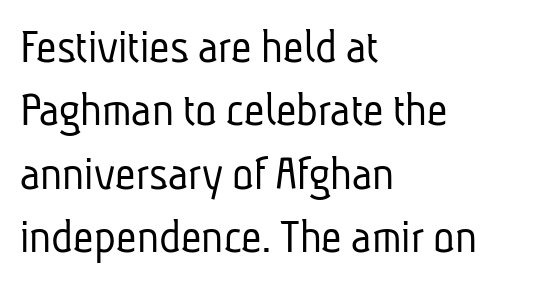
Q: Is the text bold? A: No.
Q: Is the typeface a serif or a sans-serif typeface? A: Sans-serif.
Q: Is the text underlined? A: No.
Q: How is the paragraph aligned? A: Left-aligned.
Q: Is the spacing between letters normal or unusually wide? A: Normal.
Q: Is the spacing between lines tight, normal or loose? A: Normal.
Q: Width (condensed, normal, or wide)? A: Condensed.
Q: Stroke contrast? A: Low.
Q: x-height? A: Medium.
Q: Monospaced? A: No.
